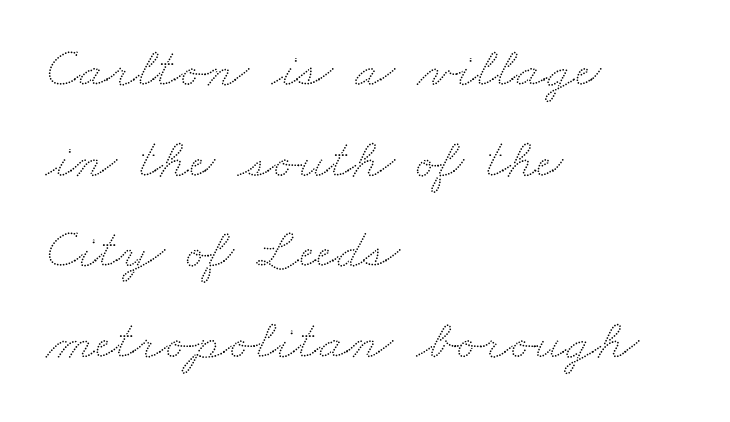
Q: Is the text underlined? A: No.
Q: How is the paragraph aligned? A: Left-aligned.
Q: Is the spacing between letters normal or unusually wide? A: Normal.
Q: Is the spacing between lines tight, normal or loose? A: Normal.
Q: Width (condensed, normal, or wide)? A: Wide.
Q: Stroke contrast? A: Low.
Q: x-height? A: Small.
Q: Monospaced? A: No.
